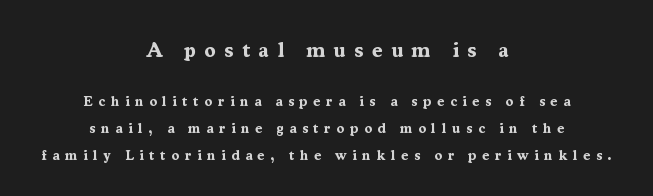
The passage shown is not underscored anywhere. A full-strength bold gives these letters their thick strokes. Quick note: not italic, upright. Casual observation: everything's sitting right in the middle. The letters are spread apart with noticeably loose tracking. Compare the two chunks: the upper has the greater cap height.
